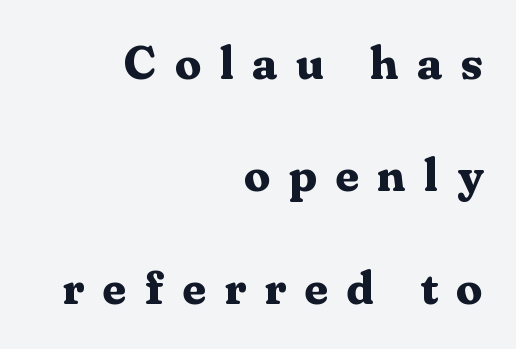
The image shows 47 px bold serif type, upright; set right-aligned, loose line spacing (2.39x), unusually wide letter spacing (+0.39 em), not underlined; medium stroke contrast and a medium x-height.
